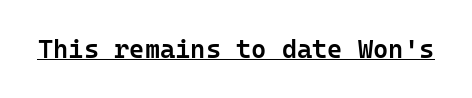
Q: Is the text bold? A: Semi-bold.
Q: Is the text italic (slanted)? A: No, it is upright.
Q: Is the text underlined? A: Yes.
Q: Is the spacing between letters normal or unusually wide? A: Normal.
